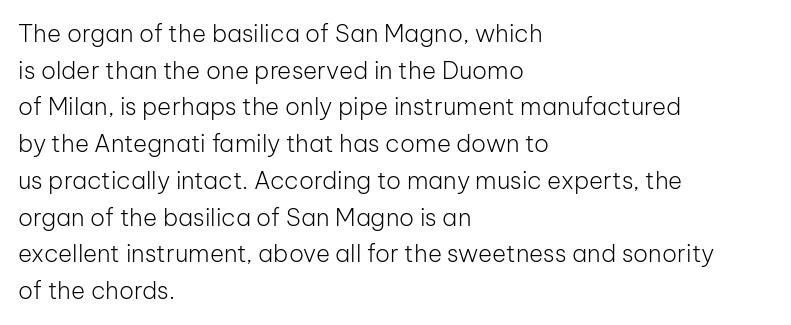
{"italic": "no", "bold": "no", "underline": "no", "align": "left", "line_spacing": "normal", "line_spacing_ratio": 1.53, "letter_spacing": "normal", "letter_spacing_em": 0.0, "glyph_px": 24}
